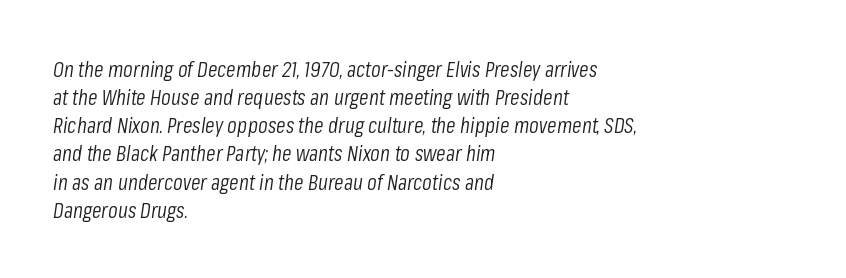
The words here are not underlined. Posture: slanted. The tracking reads as untouched default to a designer's eye. Line beginnings align vertically; line endings do not.
